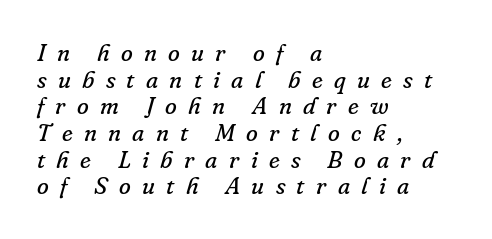
Q: Is the text bold? A: No.
Q: Is the text italic (slanted)? A: Yes, it leans right by about 16 degrees.
Q: Is the text underlined? A: No.
Q: How is the paragraph aligned? A: Left-aligned.
Q: Is the spacing between letters normal or unusually wide? A: Unusually wide.
Q: Is the spacing between lines tight, normal or loose? A: Tight.
